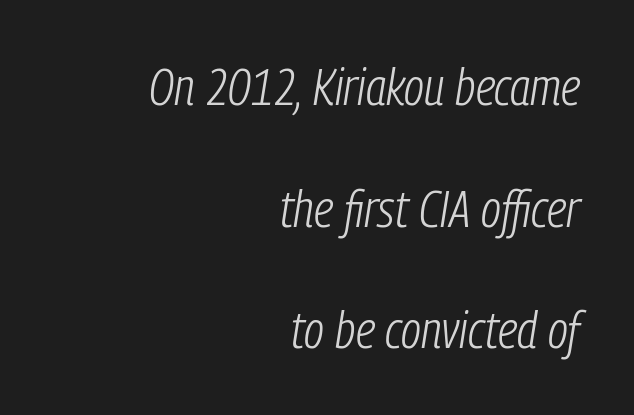
{"italic": "yes", "lean": "right", "slant_degrees": 9, "bold": "no", "weight": "light", "width": "condensed", "stroke_contrast": "low", "x_height": "medium", "monospaced": "no", "underline": "no", "align": "right", "line_spacing": "loose", "line_spacing_ratio": 2.34, "letter_spacing": "normal", "letter_spacing_em": 0.0, "glyph_px": 52}
